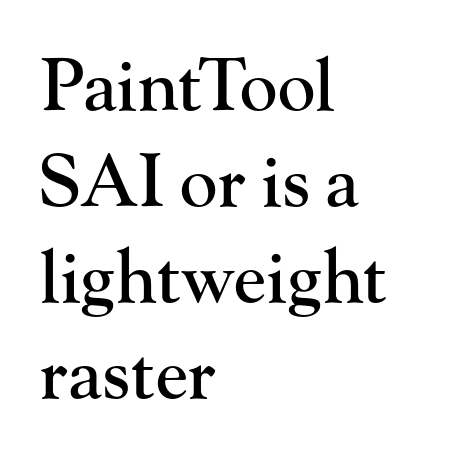
The image shows 71 px serif type, upright; set left-aligned, normal line spacing (1.35x), normal letter spacing, not underlined; high stroke contrast and a small x-height.
